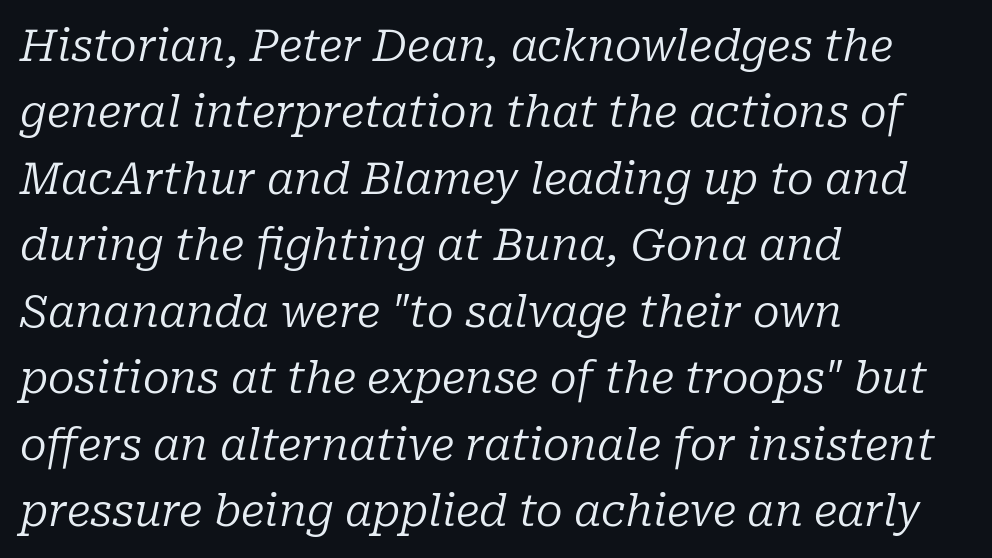
{"serif": "yes", "italic": "yes", "lean": "right", "slant_degrees": 10, "bold": "no", "weight": "regular", "width": "normal", "stroke_contrast": "low", "x_height": "medium", "monospaced": "no", "underline": "no", "align": "left", "line_spacing": "normal", "line_spacing_ratio": 1.51, "letter_spacing": "normal", "letter_spacing_em": 0.0, "glyph_px": 44}
